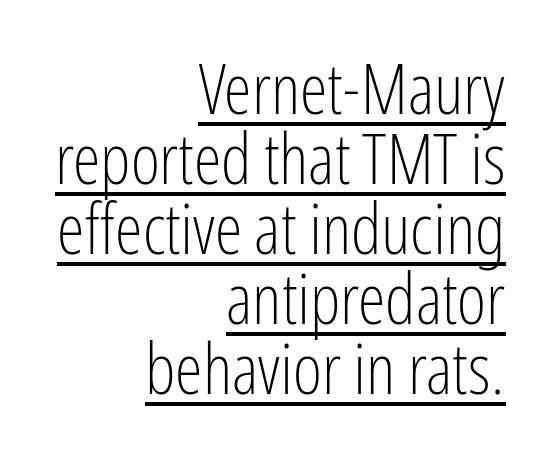
Q: Is the text bold? A: No.
Q: Is the text italic (slanted)? A: No, it is upright.
Q: Is the typeface a serif or a sans-serif typeface? A: Sans-serif.
Q: Is the text underlined? A: Yes.
Q: How is the paragraph aligned? A: Right-aligned.
Q: Is the spacing between letters normal or unusually wide? A: Normal.
Q: Is the spacing between lines tight, normal or loose? A: Tight.
Q: Width (condensed, normal, or wide)? A: Condensed.
Q: Stroke contrast? A: Low.
Q: x-height? A: Medium.
Q: Monospaced? A: No.
